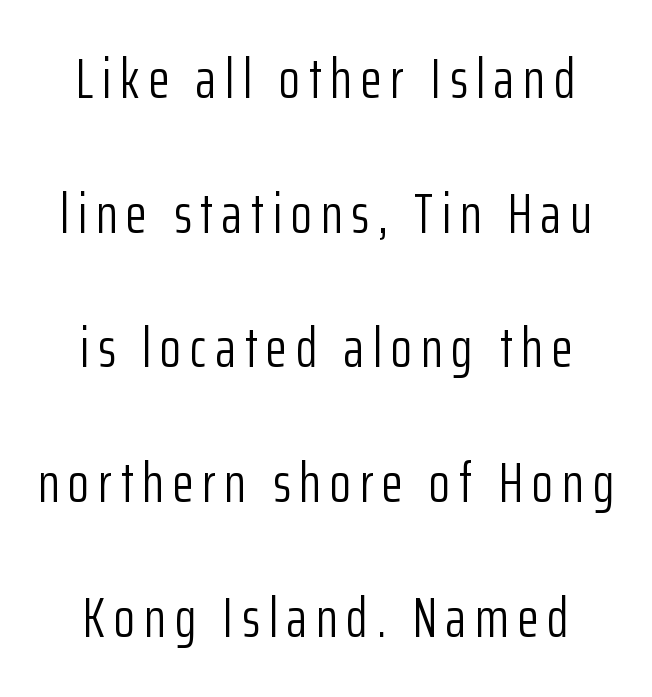
Just letters on the line, the space beneath them empty. Casual observation: everything's sitting right in the middle. Leading is clearly above the norm, producing a sparse column. This is roman type, the default non-slanted kind.
